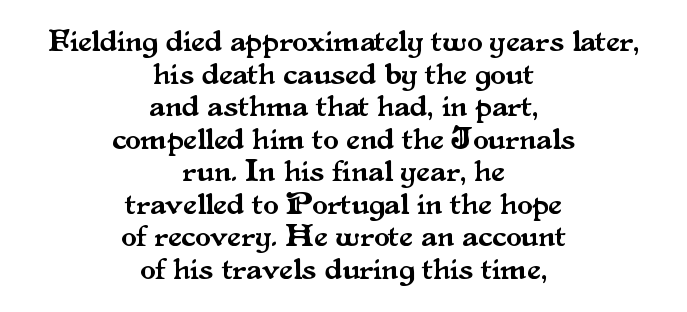
{"serif": "yes", "italic": "no", "width": "normal", "stroke_contrast": "medium", "x_height": "small", "monospaced": "no", "underline": "no", "align": "center", "line_spacing": "tight", "line_spacing_ratio": 1.05, "letter_spacing": "normal", "letter_spacing_em": 0.0, "glyph_px": 31}
